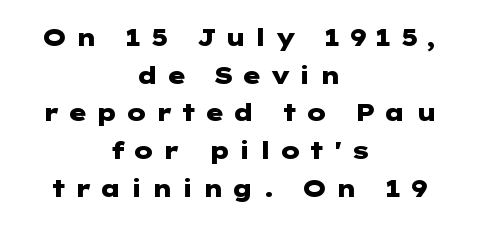
Q: Is the text bold? A: Yes.
Q: Is the text italic (slanted)? A: No, it is upright.
Q: Is the text underlined? A: No.
Q: How is the paragraph aligned? A: Centered.
Q: Is the spacing between letters normal or unusually wide? A: Unusually wide.
Q: Is the spacing between lines tight, normal or loose? A: Normal.
